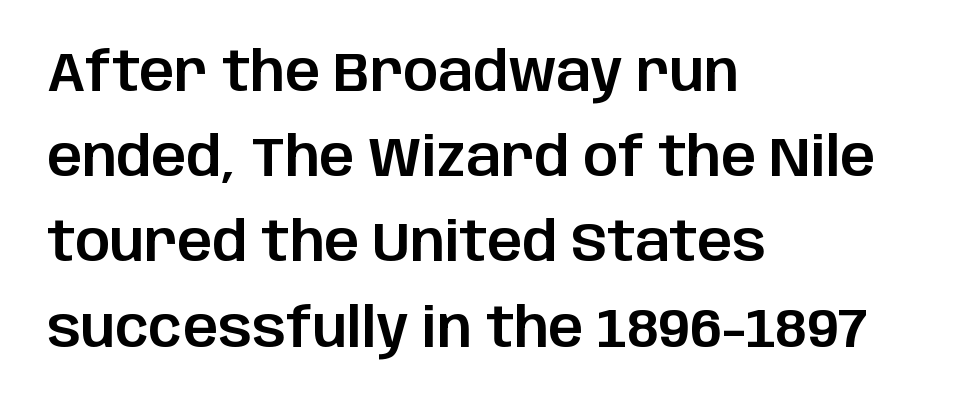
{"serif": "no", "italic": "no", "width": "normal", "stroke_contrast": "low", "x_height": "large", "monospaced": "no", "underline": "no", "align": "left", "line_spacing": "normal", "line_spacing_ratio": 1.55, "letter_spacing": "normal", "letter_spacing_em": 0.0, "glyph_px": 55}
